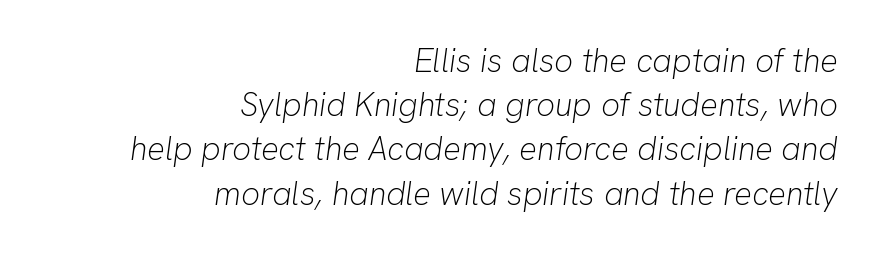
This is oblique type, the kind used for emphasis or titles. Caption: standard tracking, unaltered. This sample has the flowing, uneven cadence of proportional lettering. This rendering features lettering with no underline. Leading: standard.
